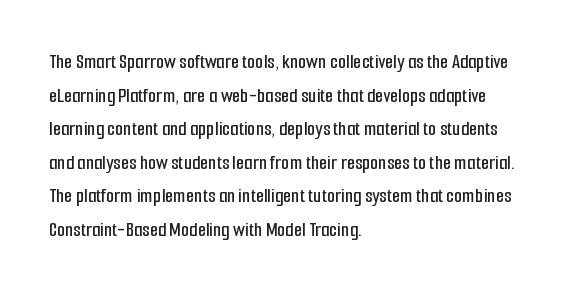
Q: Is the text italic (slanted)? A: No, it is upright.
Q: Is the text underlined? A: No.
Q: How is the paragraph aligned? A: Left-aligned.
Q: Is the spacing between letters normal or unusually wide? A: Normal.
Q: Is the spacing between lines tight, normal or loose? A: Normal.
